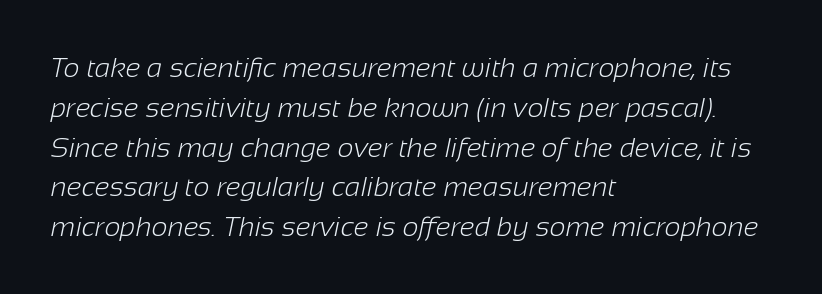
The image shows 28 px light sans-serif type; set left-aligned, normal line spacing (1.42x), normal letter spacing, not underlined; low stroke contrast and a medium x-height.
